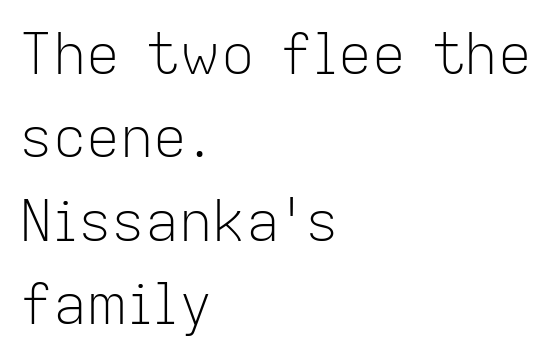
The image shows 56 px light sans-serif type, upright; set left-aligned, normal line spacing (1.49x), normal letter spacing, not underlined; low stroke contrast and a medium x-height.
